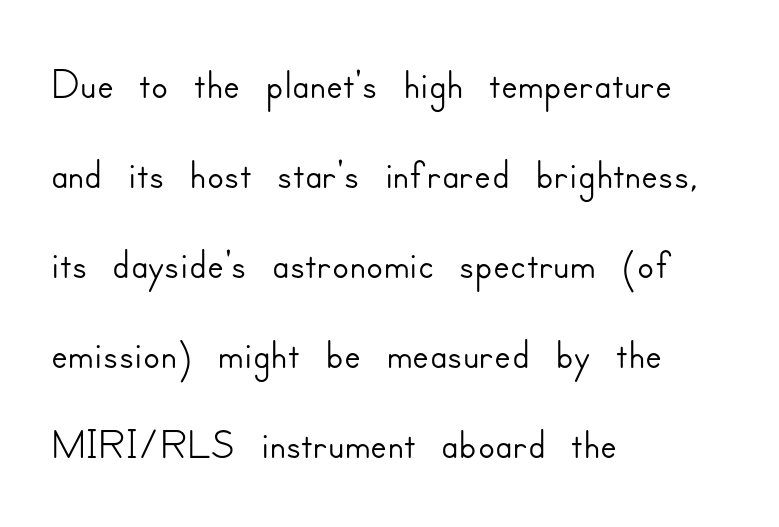
{"serif": "no", "italic": "no", "width": "normal", "stroke_contrast": "low", "x_height": "small", "monospaced": "no", "underline": "no", "align": "left", "line_spacing": "normal", "line_spacing_ratio": 1.45, "letter_spacing": "normal", "letter_spacing_em": 0.0, "glyph_px": 62}
